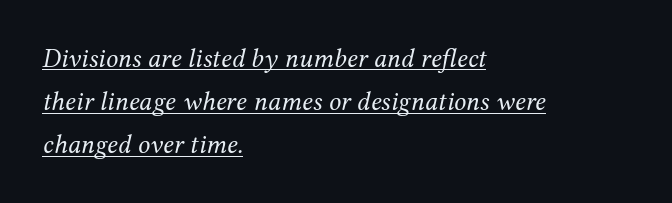
Q: Is the text bold? A: No.
Q: Is the text italic (slanted)? A: Yes, it leans right by about 12 degrees.
Q: Is the text underlined? A: Yes.
Q: How is the paragraph aligned? A: Left-aligned.
Q: Is the spacing between letters normal or unusually wide? A: Normal.
Q: Is the spacing between lines tight, normal or loose? A: Normal.
